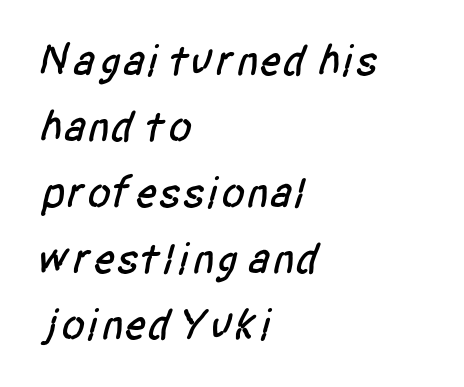
Q: Is the typeface a serif or a sans-serif typeface? A: Sans-serif.
Q: Is the text underlined? A: No.
Q: How is the paragraph aligned? A: Left-aligned.
Q: Is the spacing between letters normal or unusually wide? A: Normal.
Q: Is the spacing between lines tight, normal or loose? A: Normal.
Q: Width (condensed, normal, or wide)? A: Condensed.
Q: Stroke contrast? A: Low.
Q: x-height? A: Large.
Q: Monospaced? A: No.
